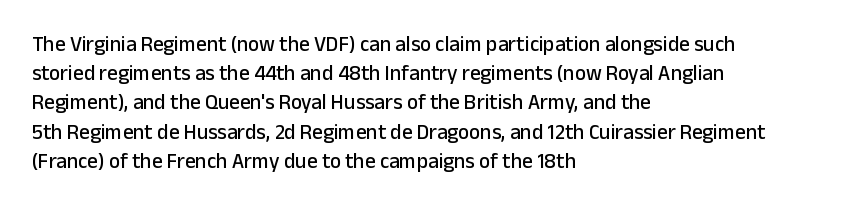
Q: Is the text italic (slanted)? A: No, it is upright.
Q: Is the text underlined? A: No.
Q: How is the paragraph aligned? A: Left-aligned.
Q: Is the spacing between letters normal or unusually wide? A: Normal.
Q: Is the spacing between lines tight, normal or loose? A: Normal.
